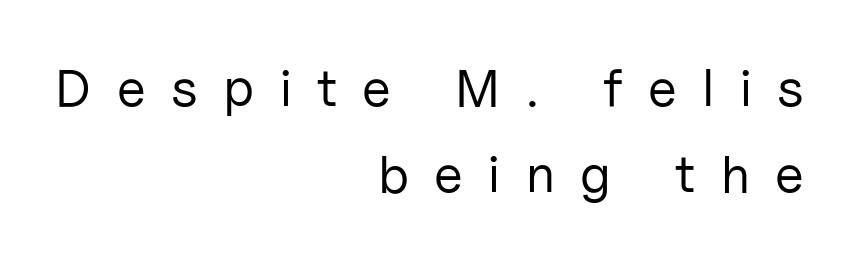
Loose tracking; the words dissolve into strings of separated letters. The lines are quadded right. Baseline-to-baseline distance is the conventional proportion of letter height. The space directly below the letters is spotless. The passage shown is typed in a proportional face where columns would drift. Regarding serifs, this sample does without them.
